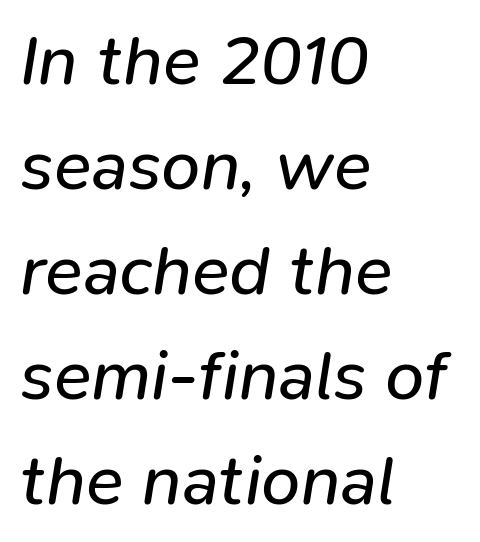
{"italic": "yes", "lean": "right", "slant_degrees": 9, "bold": "no", "weight": "regular", "width": "normal", "stroke_contrast": "low", "x_height": "medium", "monospaced": "no", "underline": "no", "align": "left", "line_spacing": "normal", "line_spacing_ratio": 1.5, "letter_spacing": "normal", "letter_spacing_em": 0.0, "glyph_px": 70}
